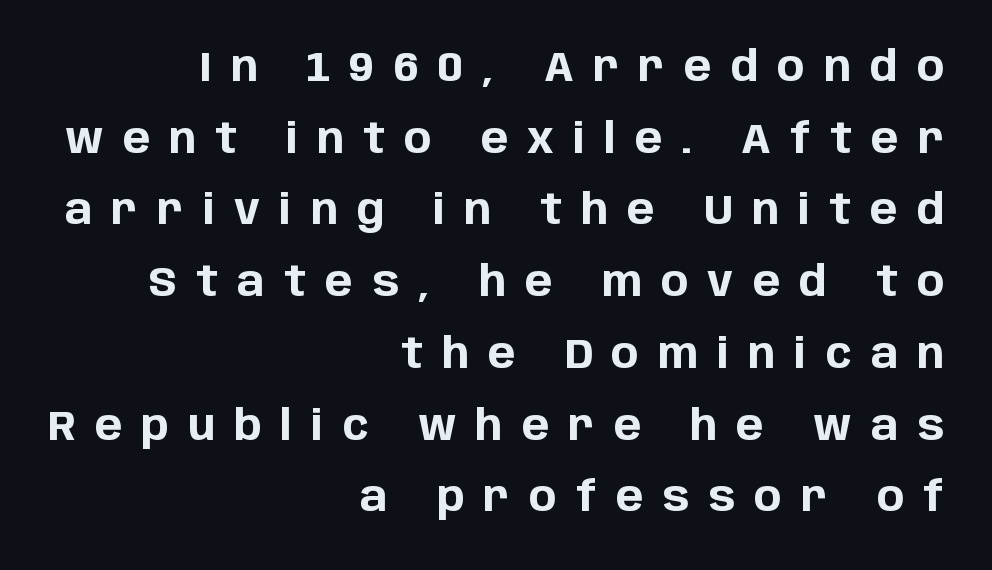
{"serif": "no", "italic": "no", "bold": "yes", "weight": "bold", "width": "normal", "stroke_contrast": "low", "x_height": "large", "monospaced": "no", "underline": "no", "align": "right", "line_spacing_ratio": 1.75, "letter_spacing": "wide", "letter_spacing_em": 0.47, "glyph_px": 41}
